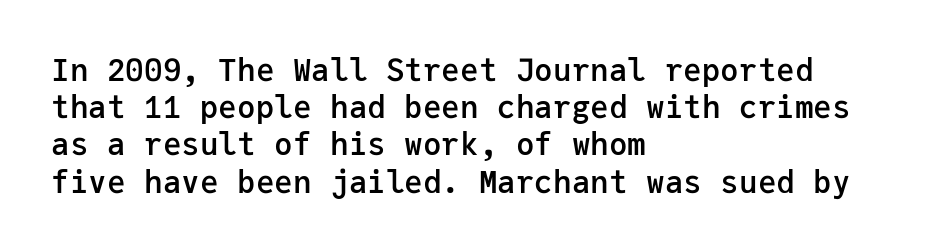
{"serif": "no", "italic": "no", "bold": "semi", "weight": "semibold", "width": "normal", "stroke_contrast": "low", "x_height": "medium", "monospaced": "yes", "underline": "no", "align": "left", "line_spacing_ratio": 1.2, "letter_spacing": "normal", "letter_spacing_em": 0.0, "glyph_px": 31}
